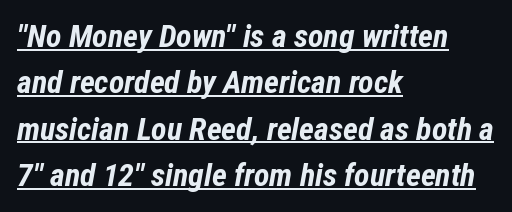
{"italic": "yes", "lean": "right", "slant_degrees": 12, "bold": "yes", "weight": "bold", "width": "condensed", "stroke_contrast": "low", "x_height": "medium", "monospaced": "no", "underline": "yes", "align": "left", "line_spacing": "normal", "line_spacing_ratio": 1.45, "letter_spacing": "normal", "letter_spacing_em": 0.0, "glyph_px": 32}
